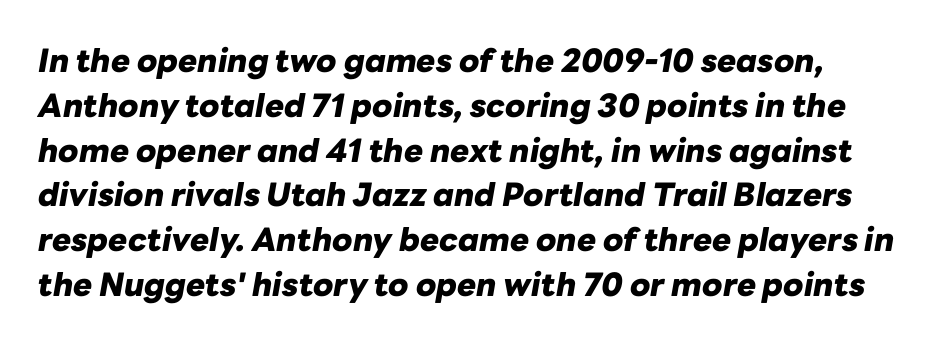
{"italic": "yes", "lean": "right", "slant_degrees": 10, "bold": "yes", "weight": "heavy", "width": "normal", "stroke_contrast": "low", "x_height": "medium", "monospaced": "no", "underline": "no", "align": "left", "line_spacing": "normal", "line_spacing_ratio": 1.4, "letter_spacing": "normal", "letter_spacing_em": 0.0, "glyph_px": 32}
